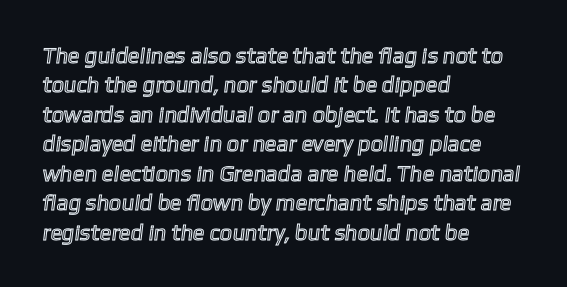
Beneath every word, the page is bare. Caption: multi-line text, flush left, ragged right. In terms of leading, this rendering sits right in the middle. This rendering leaves character spacing at its baseline value.
